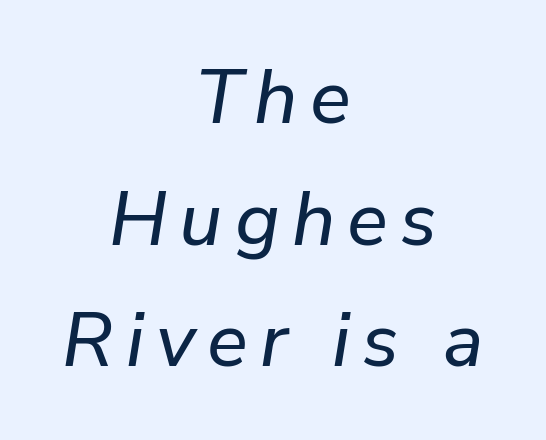
Q: Is the text italic (slanted)? A: Yes, it leans right by about 9 degrees.
Q: Is the text underlined? A: No.
Q: How is the paragraph aligned? A: Centered.
Q: Is the spacing between lines tight, normal or loose? A: Normal.
Q: Width (condensed, normal, or wide)? A: Normal.
Q: Stroke contrast? A: Low.
Q: x-height? A: Medium.
Q: Monospaced? A: No.
